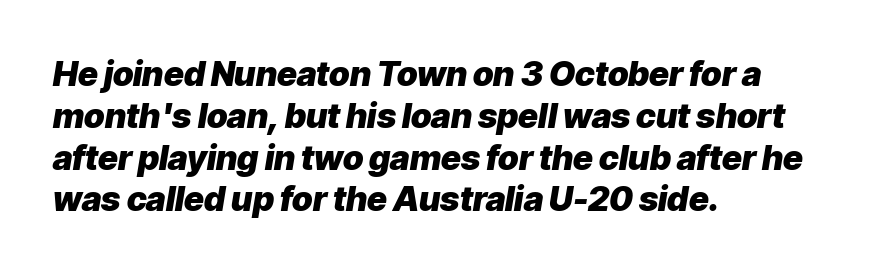
Each line starts at the same left margin while the right side varies. Plenty of ink on the page — the face is bold. The space beneath each line is pristine and unruled. You can tell it's italic because the verticals aren't actually vertical. Do the characters align in a grid? No, the font is proportional.
